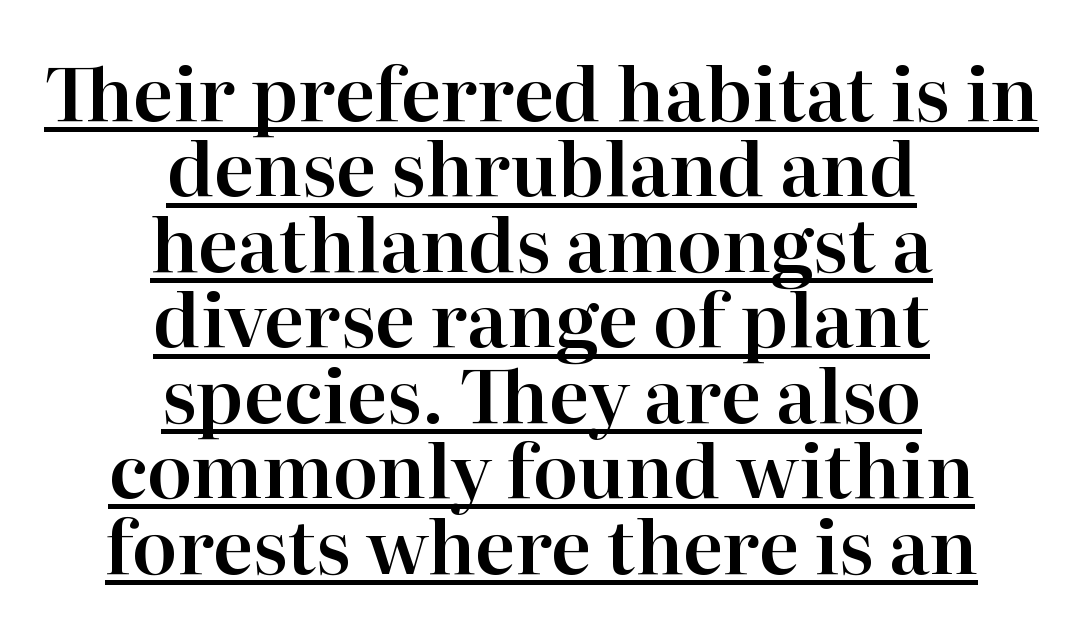
The image shows 74 px serif type, upright; set centered, tight line spacing (1.02x), normal letter spacing, underlined; high stroke contrast and a medium x-height.
